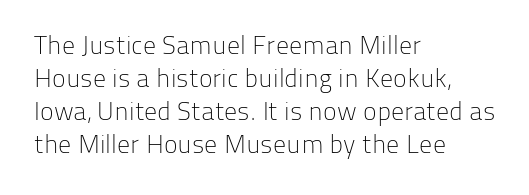
{"italic": "no", "bold": "no", "underline": "no", "align": "left", "line_spacing": "normal", "line_spacing_ratio": 1.27, "letter_spacing": "normal", "letter_spacing_em": 0.0, "glyph_px": 26}
